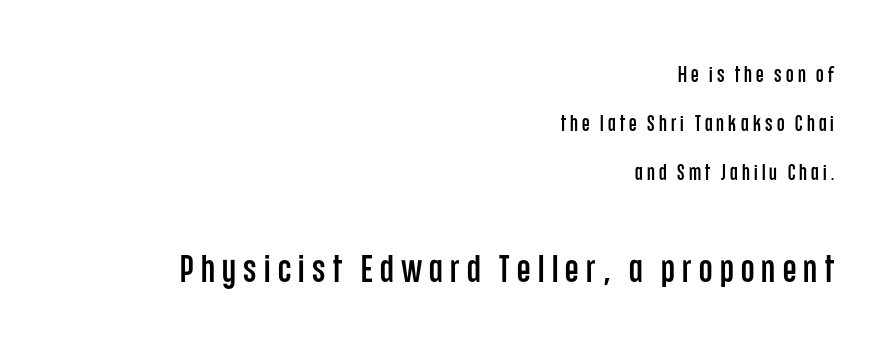
Beneath every word, the page is bare. Think of a printed novel: that variable character pitch is what you see here. Widely set lines give the paragraph a tall, airy silhouette. Note: smaller setting up top, larger setting below. Serifs: no, the terminals of the letterforms are clean.
